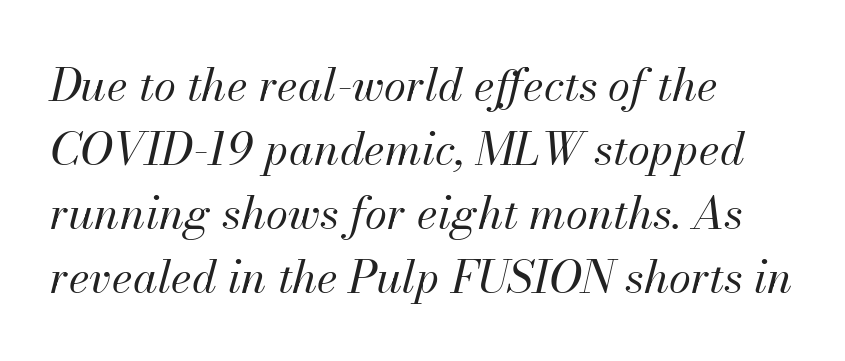
Every character sits at an angle, as italics do. Horizontal bands of white between lines are of average thickness. This rendering features lettering with no underline. The passage shown is typed in a proportional face where columns would drift. These lines stack with their left ends in a neat column. Tracking here is standard; glyphs follow each other at the usual distance.
